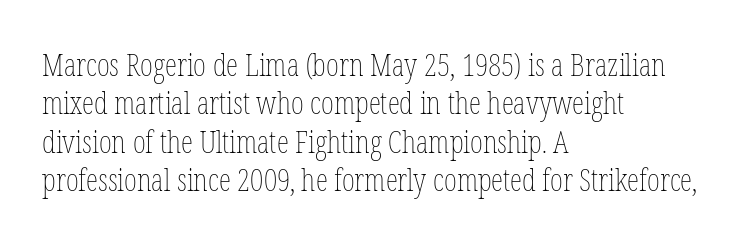
If you drew a ruler down the left edge, every line would touch it. These lines keep a tight, regular rhythm from letter to letter. Only glyphs here, with clear space below each row. Is the type heavy? It reads as light-to-regular instead. The letters stand upright; this is a roman face. A typesetter would call this proportional, since set widths differ per character.
